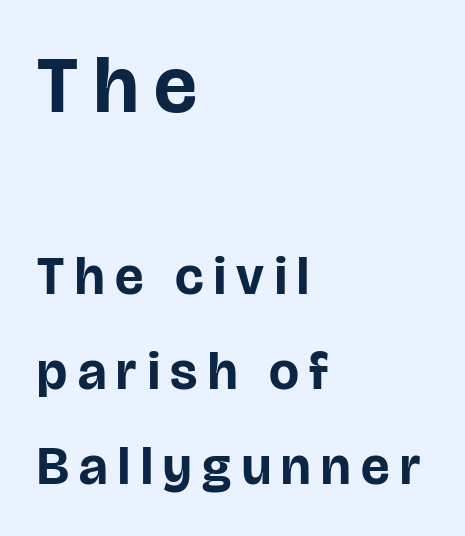
The image shows 80 px bold sans-serif type, upright; set left-aligned, line spacing 1.79x, unusually wide letter spacing (+0.2 em), not underlined; the first (top) block is 1.51x larger; low stroke contrast and a large x-height.
